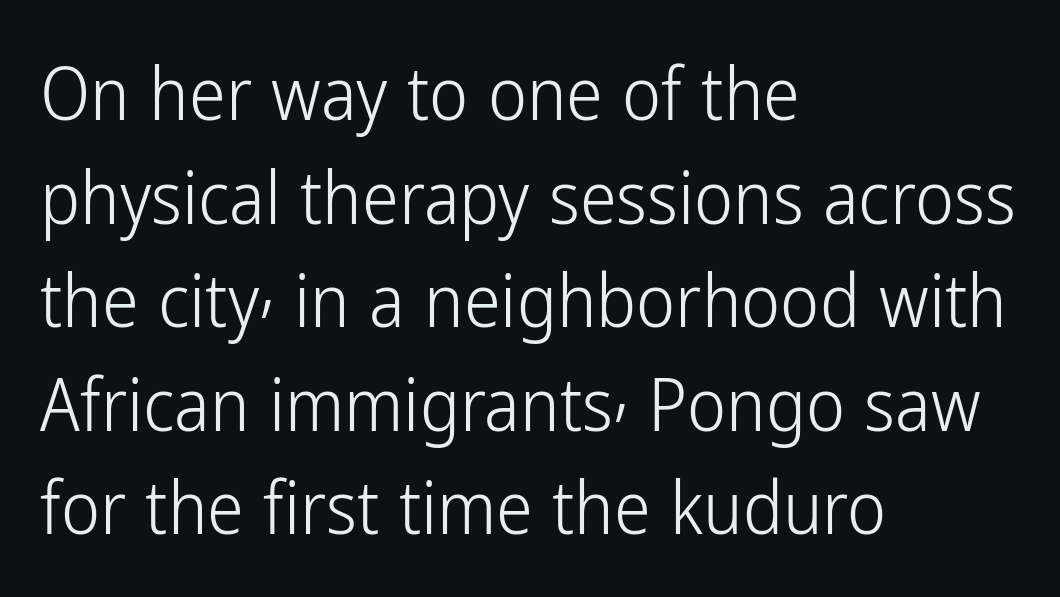
Letter spacing: default. To sum up the face: it is a sans, with no serifs. The passage shown stacks its lines at a standard gap. Underlining? Definitely not there. The typesetter chose a ragged-right arrangement here.
